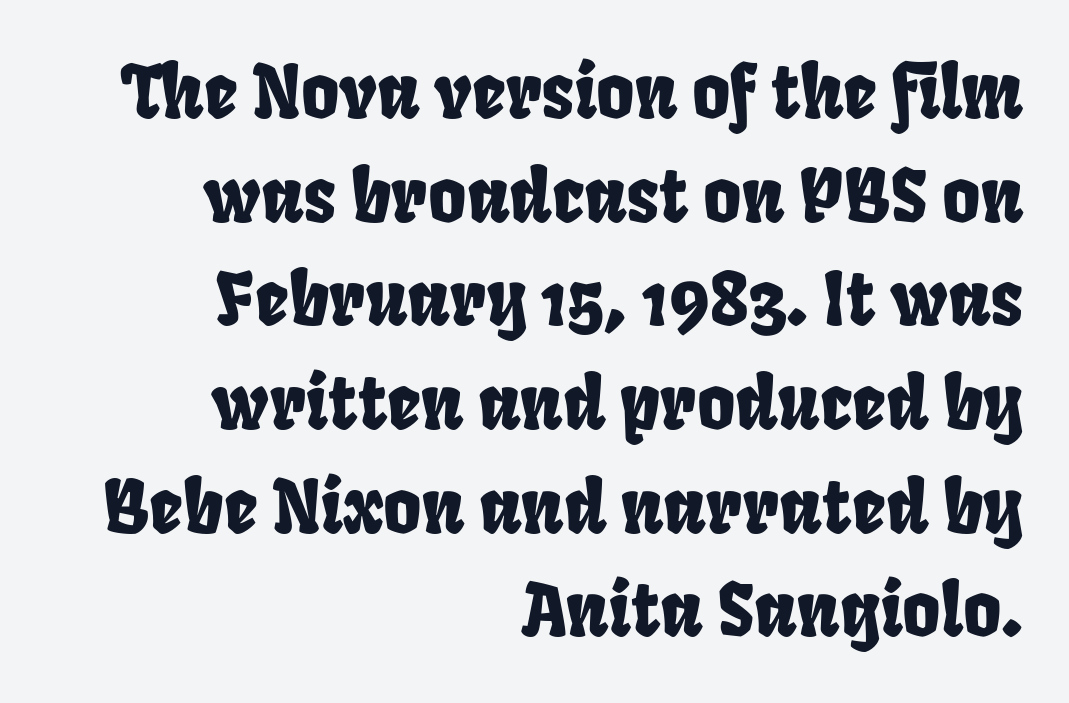
Q: Is the typeface a serif or a sans-serif typeface? A: Sans-serif.
Q: Is the text underlined? A: No.
Q: How is the paragraph aligned? A: Right-aligned.
Q: Is the spacing between letters normal or unusually wide? A: Normal.
Q: Is the spacing between lines tight, normal or loose? A: Normal.
Q: Width (condensed, normal, or wide)? A: Condensed.
Q: Stroke contrast? A: Low.
Q: x-height? A: Large.
Q: Monospaced? A: No.
